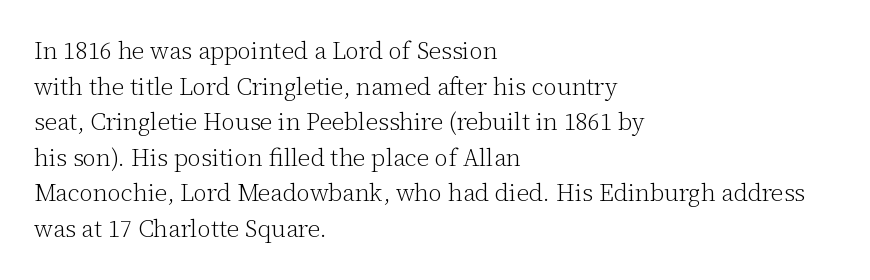
Q: Is the text bold? A: No.
Q: Is the text italic (slanted)? A: No, it is upright.
Q: Is the text underlined? A: No.
Q: How is the paragraph aligned? A: Left-aligned.
Q: Is the spacing between letters normal or unusually wide? A: Normal.
Q: Is the spacing between lines tight, normal or loose? A: Normal.
